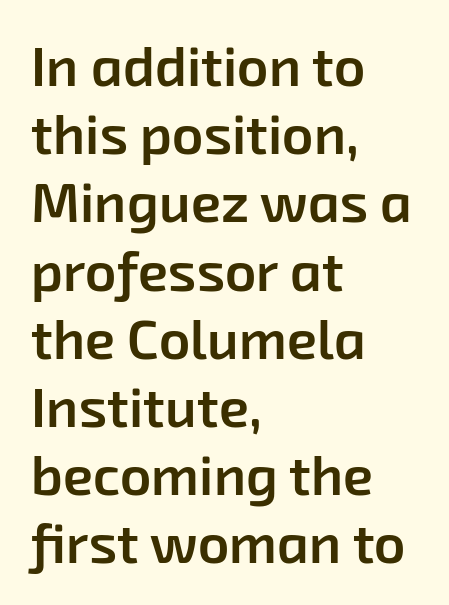
Grotesque or geometric, the face here clearly has no serifs. Stroke thickness is moderately raised; the sample reads as semibold. The area under the type is left untouched. Characters follow at the spacing the type designer built in.
